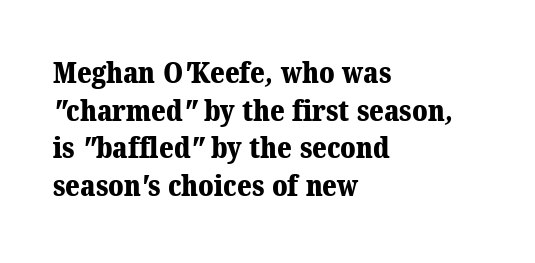
The image shows 28 px heavy serif type; set left-aligned, normal line spacing (1.34x), normal letter spacing, not underlined; medium stroke contrast and a medium x-height.
